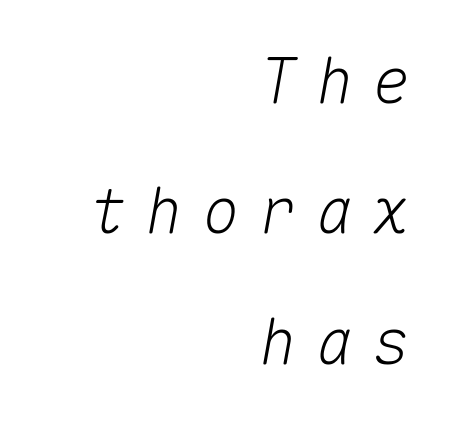
The image shows 63 px text type, italic (leaning right), monospaced; set right-aligned, loose line spacing (2.07x), unusually wide letter spacing (+0.3 em), not underlined; medium stroke contrast and a medium x-height.
